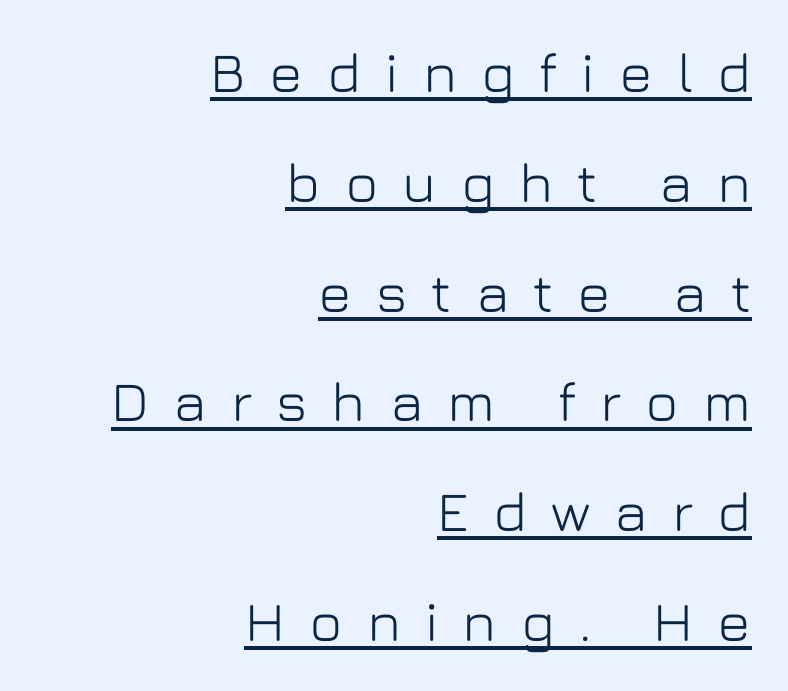
Note: no serifs on the glyphs. One glance says open: line gaps are wider than usual. In terms of letterspacing, this is a distinctly airy, spread setting. Underlined type. Looks like regular typesetting: each glyph gets only the width it needs. The lines in this sample share a right terminus and differ only in where they begin.
